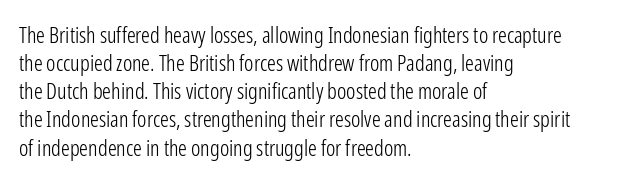
Normally led — the rows are evenly, conventionally spaced. Underlining? Definitely not there. The axis of the letterforms is exactly vertical. The passage is arranged the way most books set body copy — flush left. Default kerning and tracking; the words read as compact shapes.
